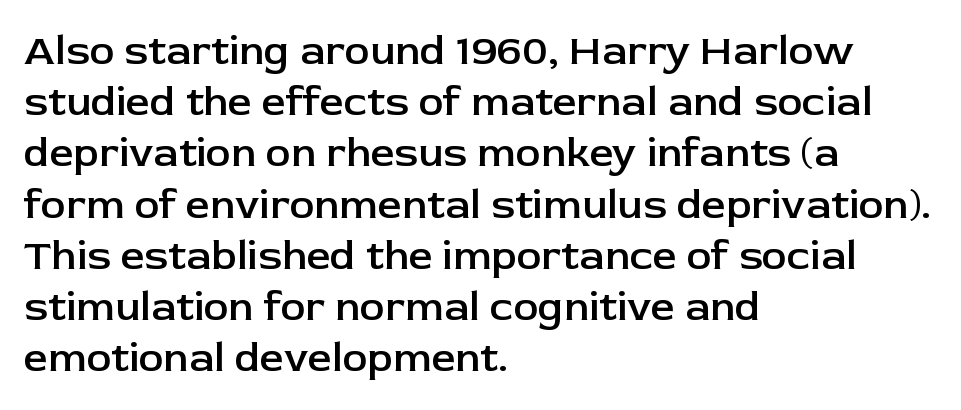
{"serif": "no", "italic": "no", "bold": "semi", "weight": "semibold", "width": "normal", "stroke_contrast": "low", "x_height": "medium", "monospaced": "no", "underline": "no", "align": "left", "line_spacing_ratio": 1.22, "letter_spacing": "normal", "letter_spacing_em": 0.0, "glyph_px": 42}
